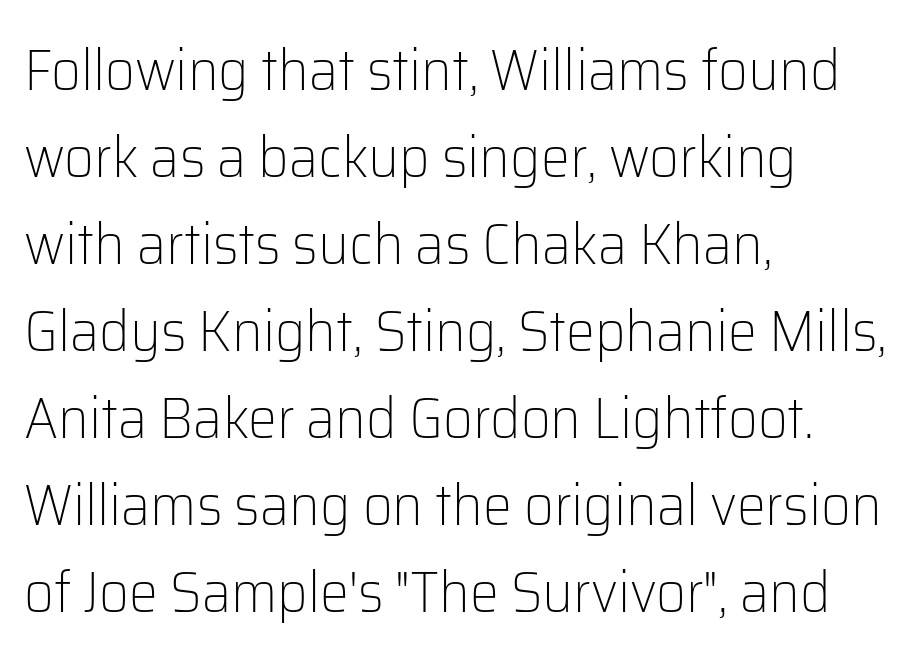
What kind of face is this? One without serifs — a sans. Honestly, there is no underline to notice here at all. Here the designer chose a conventional face with non-uniform glyph widths. Vertical spacing — default. The lines are quadded left. On a weight scale, this lands at 450 or below.
